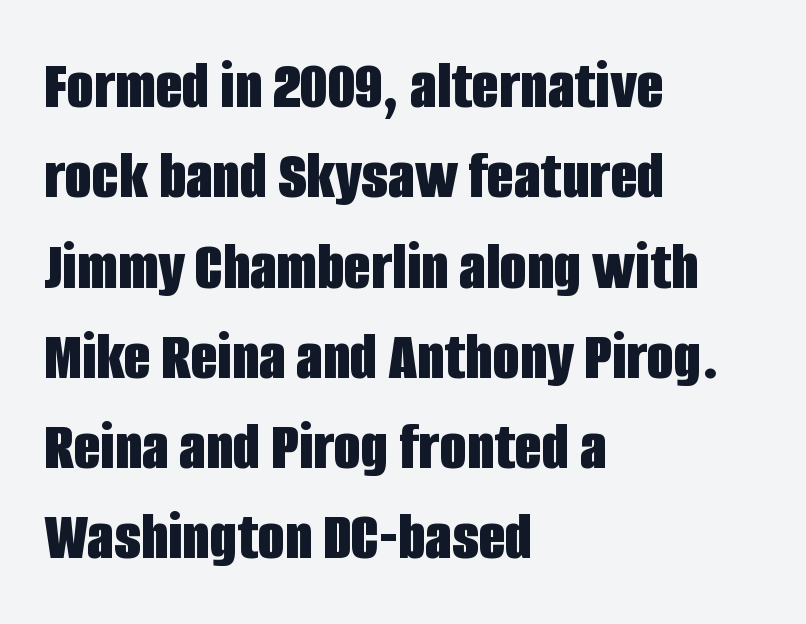
The image shows 70 px bold, condensed sans-serif type, upright; set left-aligned, normal line spacing (1.29x), normal letter spacing, not underlined; low stroke contrast and a large x-height.
